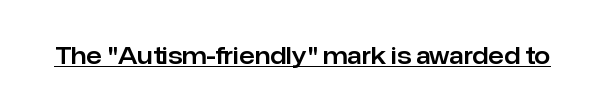
The image shows 23 px text type, upright; set normal letter spacing, underlined.
